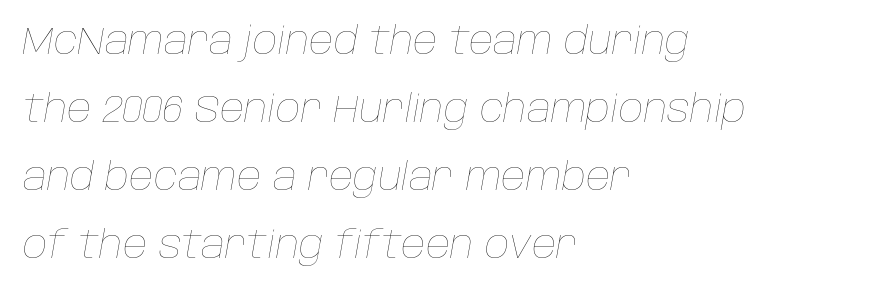
{"italic": "yes", "lean": "right", "slant_degrees": 10, "bold": "no", "weight": "thin", "width": "normal", "stroke_contrast": "low", "x_height": "large", "monospaced": "no", "underline": "no", "align": "left", "line_spacing_ratio": 1.79, "letter_spacing": "normal", "letter_spacing_em": 0.0, "glyph_px": 38}
